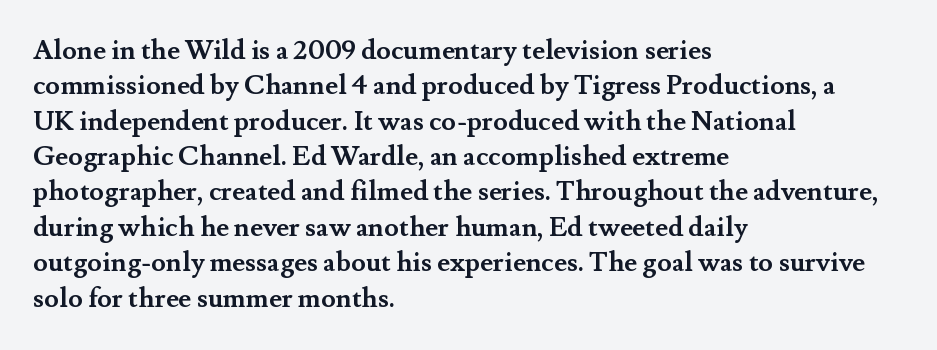
The image shows 27 px bold type, upright; set left-aligned, normal line spacing (1.31x), normal letter spacing, not underlined.
